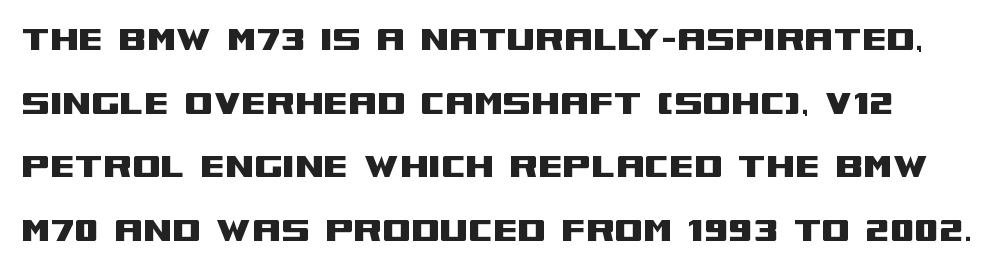
{"serif": "no", "italic": "no", "width": "wide", "stroke_contrast": "medium", "x_height": "large", "monospaced": "no", "underline": "no", "line_spacing": "normal", "line_spacing_ratio": 1.55, "letter_spacing": "normal", "letter_spacing_em": 0.0, "glyph_px": 41}
